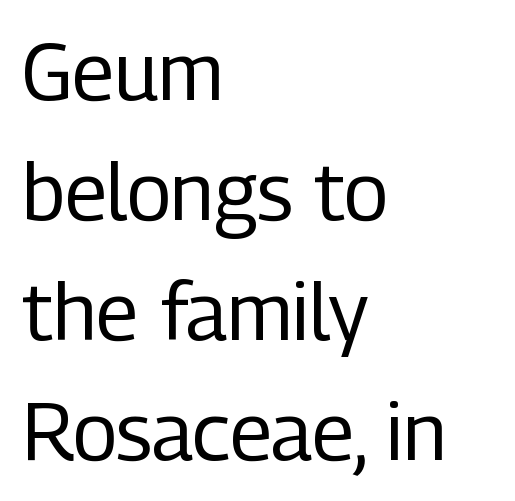
The image shows 80 px regular-weight, condensed sans-serif type, upright; set left-aligned, normal line spacing (1.5x), normal letter spacing, not underlined; low stroke contrast and a medium x-height.
